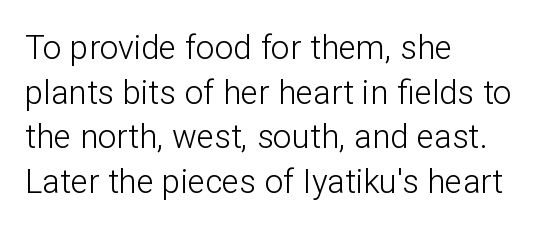
{"serif": "no", "italic": "no", "bold": "no", "weight": "light", "width": "normal", "stroke_contrast": "low", "x_height": "medium", "monospaced": "no", "underline": "no", "align": "left", "line_spacing": "normal", "line_spacing_ratio": 1.35, "letter_spacing": "normal", "letter_spacing_em": 0.0, "glyph_px": 33}
